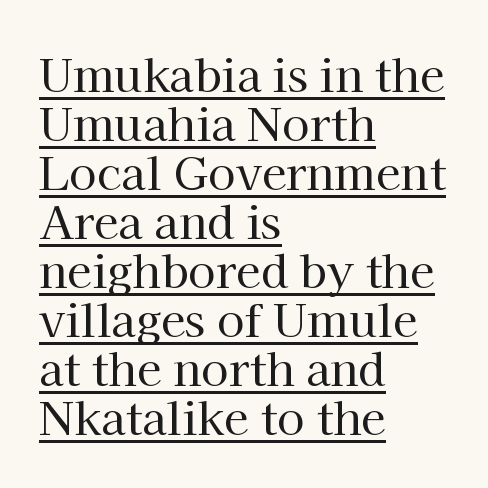
A typesetter would label this face a serif. Each letter keeps its own natural width here, so spacing adapts to shape. Weight: not bold — regular or lighter. Posture: upright roman.
